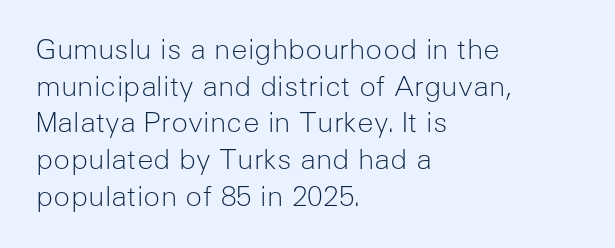
Nothing sits at the stroke ends, so this counts as sans-serif. Do the characters align in a grid? No, the font is proportional. Between one letter and the next there's only the usual sliver of space. Rendered with straight, roman letterforms. Glance below the letters and you will spot only blank space. Is this a heavy cut? Hardly; it is regular or lighter.
